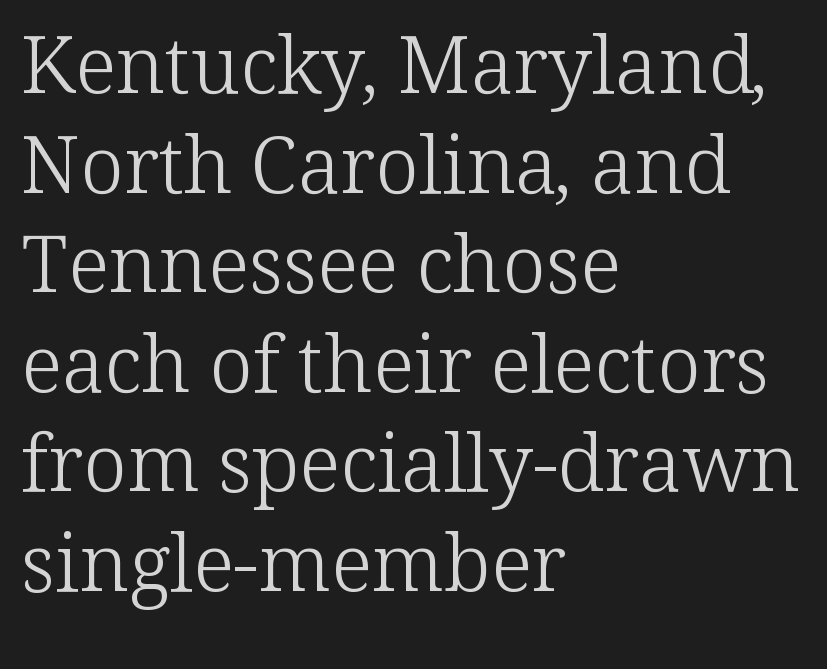
{"serif": "yes", "italic": "no", "bold": "no", "weight": "light", "width": "normal", "stroke_contrast": "low", "x_height": "medium", "monospaced": "no", "underline": "no", "align": "left", "line_spacing": "normal", "line_spacing_ratio": 1.26, "letter_spacing": "normal", "letter_spacing_em": 0.0, "glyph_px": 79}
